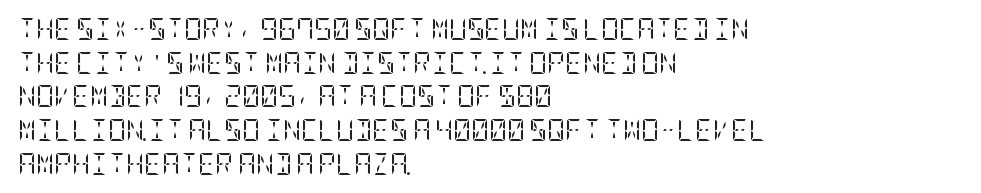
The image shows 22 px text type, upright; set left-aligned, normal line spacing (1.53x), normal letter spacing, not underlined.
